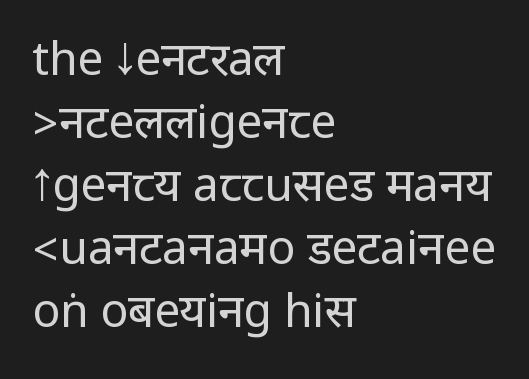
Q: Is the text bold? A: No.
Q: Is the text italic (slanted)? A: No, it is upright.
Q: Is the typeface a serif or a sans-serif typeface? A: Sans-serif.
Q: Is the text underlined? A: No.
Q: How is the paragraph aligned? A: Left-aligned.
Q: Is the spacing between letters normal or unusually wide? A: Normal.
Q: Is the spacing between lines tight, normal or loose? A: Normal.
Q: Width (condensed, normal, or wide)? A: Condensed.
Q: Stroke contrast? A: Low.
